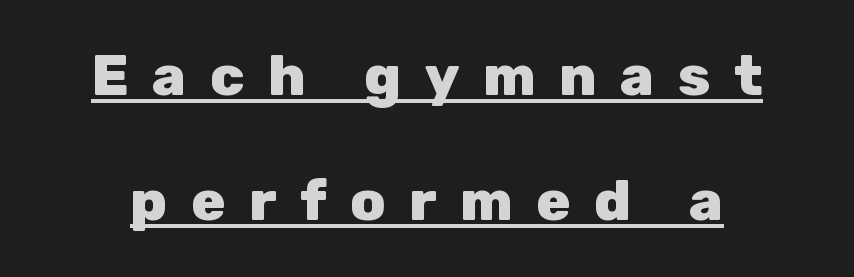
The image shows 57 px heavy sans-serif type, upright; set loose line spacing (2.2x), unusually wide letter spacing (+0.41 em), underlined; low stroke contrast and a medium x-height.
